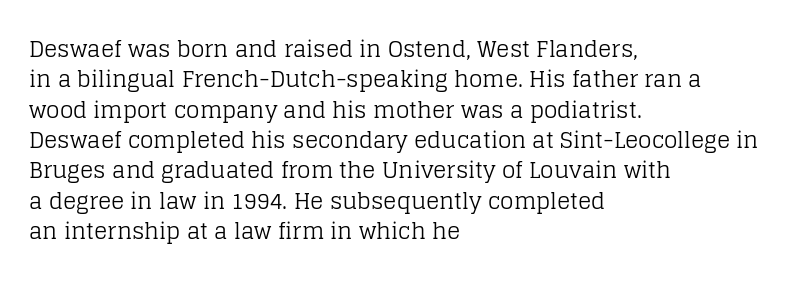
The image shows 22 px text type, upright; set left-aligned, normal line spacing (1.38x), normal letter spacing, not underlined.
